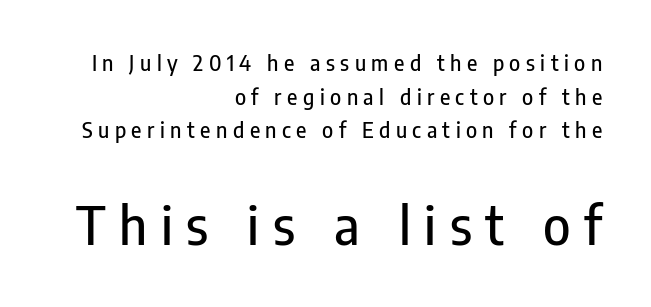
{"serif": "no", "italic": "no", "width": "condensed", "stroke_contrast": "low", "x_height": "medium", "monospaced": "no", "underline": "no", "align": "right", "line_spacing": "normal", "line_spacing_ratio": 1.6, "letter_spacing": "wide", "letter_spacing_em": 0.26, "larger_block": "second", "size_ratio": 2.48, "glyph_px": 52}
